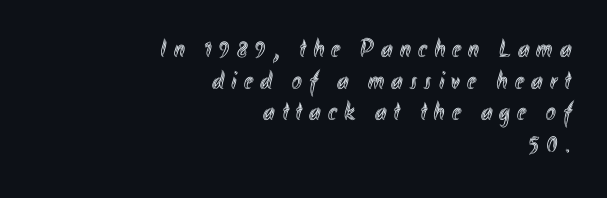
The image shows 26 px text type; set right-aligned, line spacing 1.22x, unusually wide letter spacing (+0.28 em), not underlined.
